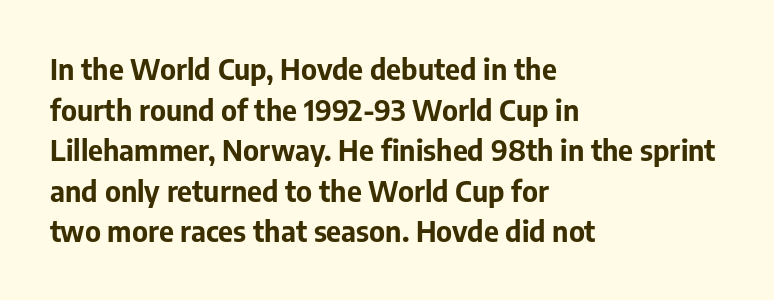
Just letters on the line, the space beneath them empty. Baseline-to-baseline distance is the conventional proportion of letter height. Typesetter's note: full bold, strokes at maximum text heaviness. Layout note: lines flush left. These lines are rendered in a variable-pitch font.
